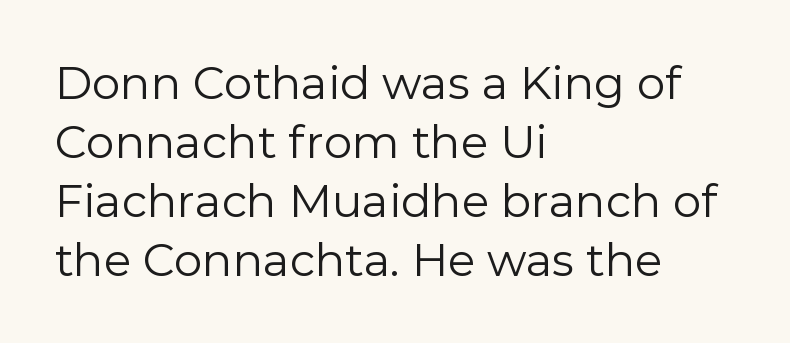
Q: Is the text bold? A: No.
Q: Is the text italic (slanted)? A: No, it is upright.
Q: Is the typeface a serif or a sans-serif typeface? A: Sans-serif.
Q: Is the text underlined? A: No.
Q: How is the paragraph aligned? A: Left-aligned.
Q: Is the spacing between letters normal or unusually wide? A: Normal.
Q: Is the spacing between lines tight, normal or loose? A: Normal.
Q: Width (condensed, normal, or wide)? A: Normal.
Q: x-height? A: Medium.
Q: Monospaced? A: No.
